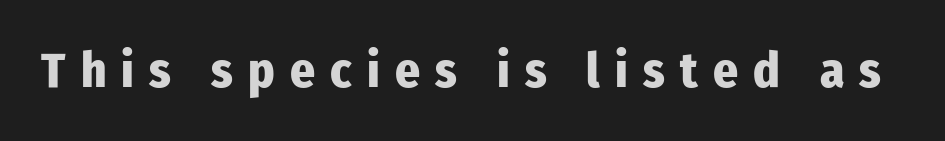
Q: Is the text bold? A: Yes.
Q: Is the text italic (slanted)? A: No, it is upright.
Q: Is the typeface a serif or a sans-serif typeface? A: Sans-serif.
Q: Is the text underlined? A: No.
Q: Is the spacing between letters normal or unusually wide? A: Unusually wide.
Q: Width (condensed, normal, or wide)? A: Condensed.
Q: Stroke contrast? A: Low.
Q: x-height? A: Medium.
Q: Monospaced? A: No.
